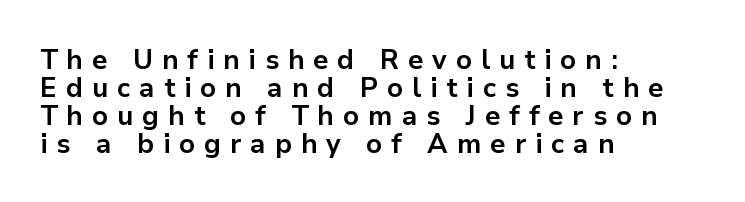
{"italic": "no", "bold": "yes", "underline": "no", "align": "left", "line_spacing": "tight", "line_spacing_ratio": 1.04, "letter_spacing": "wide", "letter_spacing_em": 0.33, "glyph_px": 27}
